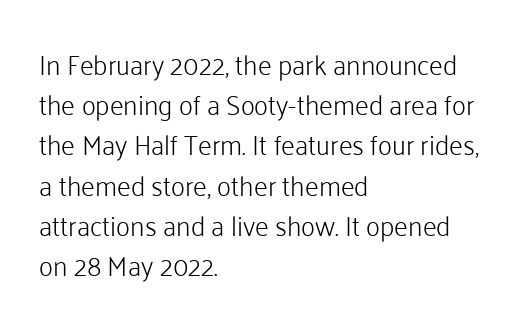
The paragraph shown leans on its left margin. Has an underline been added? It has not. The font's upright variant was chosen for this text. The cut favours lightness, reaching ordinary text weight at its darkest.
